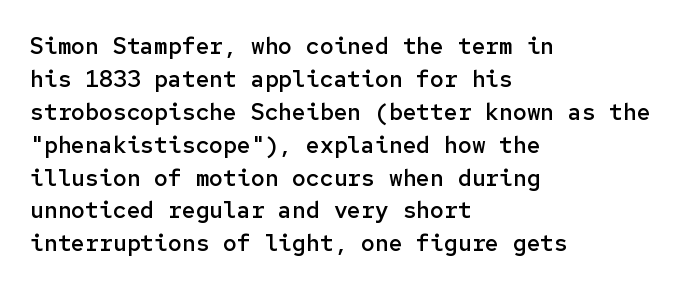
The image shows 23 px text type, upright; set left-aligned, normal line spacing (1.43x), normal letter spacing, not underlined.
